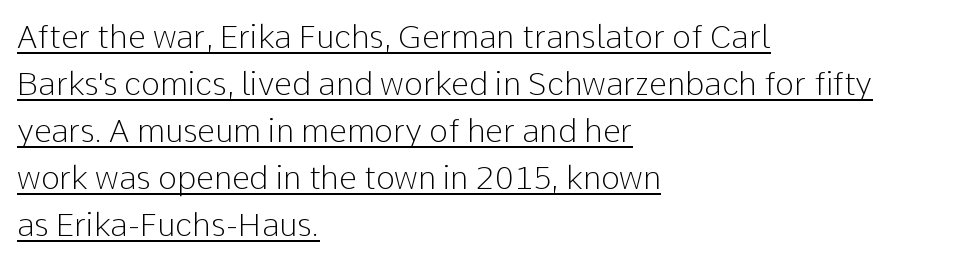
{"serif": "no", "italic": "no", "bold": "no", "weight": "light", "width": "normal", "stroke_contrast": "low", "x_height": "medium", "monospaced": "no", "underline": "yes", "align": "left", "line_spacing": "normal", "line_spacing_ratio": 1.47, "letter_spacing": "normal", "letter_spacing_em": 0.0, "glyph_px": 32}
